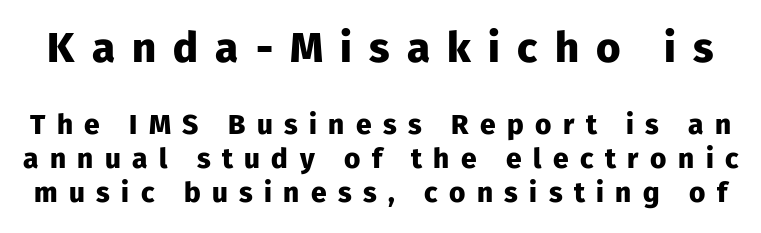
{"serif": "no", "italic": "no", "bold": "yes", "weight": "heavy", "width": "normal", "stroke_contrast": "low", "x_height": "medium", "monospaced": "no", "underline": "no", "line_spacing_ratio": 1.22, "letter_spacing": "wide", "letter_spacing_em": 0.41, "larger_block": "first", "size_ratio": 1.5, "glyph_px": 42}
